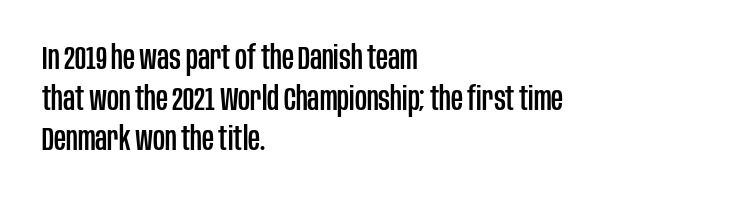
The image shows 33 px condensed sans-serif type, upright; set left-aligned, line spacing 1.23x, normal letter spacing, not underlined; low stroke contrast and a large x-height.
